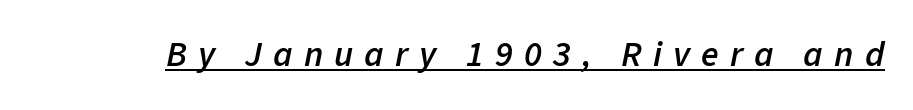
{"italic": "yes", "lean": "right", "slant_degrees": 11, "bold": "semi", "weight": "semibold", "width": "normal", "stroke_contrast": "low", "x_height": "medium", "monospaced": "no", "underline": "yes", "letter_spacing": "wide", "letter_spacing_em": 0.31, "glyph_px": 36}
